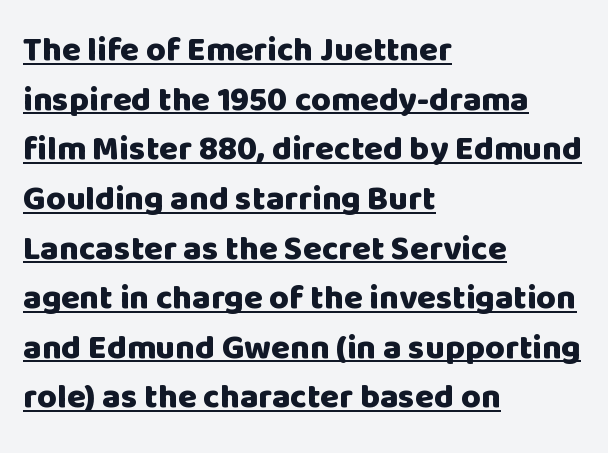
Varying glyph widths throughout — classic text-font behaviour. The characters display no serif detailing; their extremities are plain. Vertically, the passage feels balanced, rows spaced as you'd expect. The type is set solid horizontally, with unmodified tracking. This is the regular roman posture of the typeface. The paragraph shown leans on its left margin.
